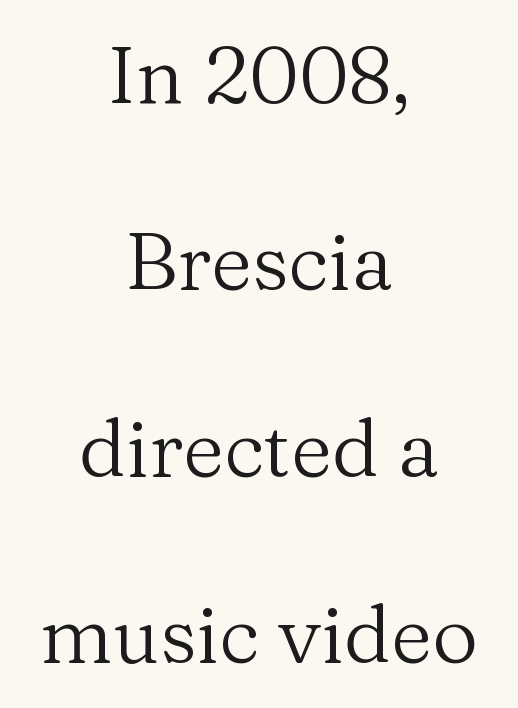
{"serif": "yes", "italic": "no", "bold": "no", "weight": "regular", "width": "normal", "stroke_contrast": "medium", "x_height": "medium", "monospaced": "no", "underline": "no", "align": "center", "line_spacing": "loose", "line_spacing_ratio": 2.33, "letter_spacing": "normal", "letter_spacing_em": 0.0, "glyph_px": 80}
